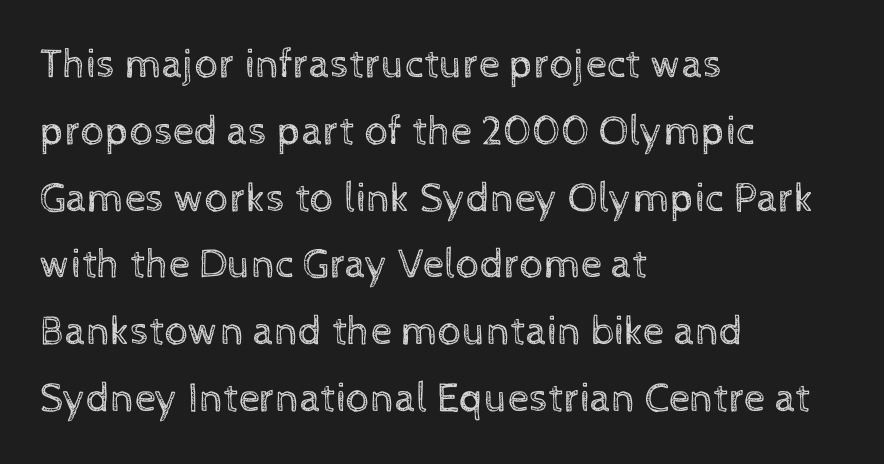
{"italic": "no", "bold": "no", "weight": "regular", "width": "normal", "x_height": "medium", "monospaced": "no", "underline": "no", "align": "left", "line_spacing": "normal", "line_spacing_ratio": 1.59, "letter_spacing": "normal", "letter_spacing_em": 0.0, "glyph_px": 42}
